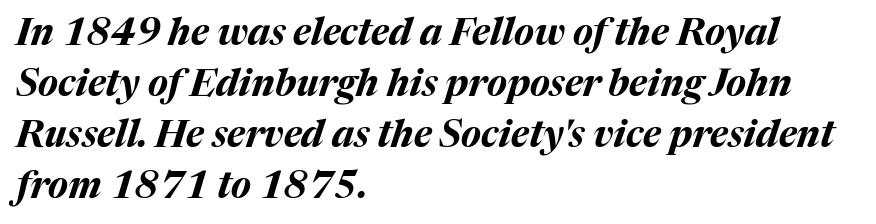
{"italic": "yes", "lean": "right", "slant_degrees": 17, "bold": "yes", "weight": "bold", "width": "normal", "stroke_contrast": "medium", "x_height": "medium", "monospaced": "no", "underline": "no", "align": "left", "line_spacing": "normal", "line_spacing_ratio": 1.38, "letter_spacing": "normal", "letter_spacing_em": 0.0, "glyph_px": 37}
